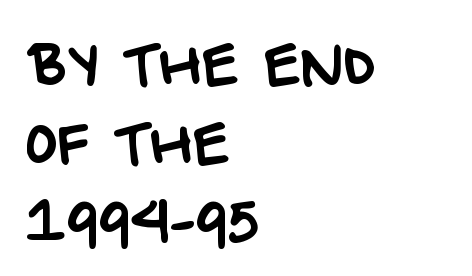
The image shows 54 px sans-serif type; set left-aligned, normal line spacing (1.47x), normal letter spacing, not underlined; low stroke contrast and a large x-height.
